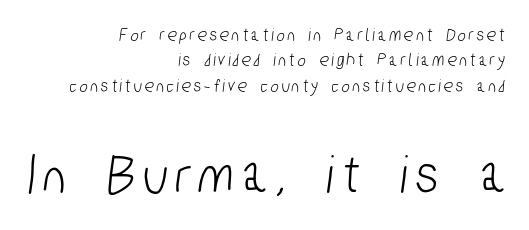
The image shows 57 px condensed sans-serif type; set right-aligned, normal line spacing (1.34x), not underlined; the second (bottom) block is 3.0x larger; low stroke contrast and a medium x-height.
